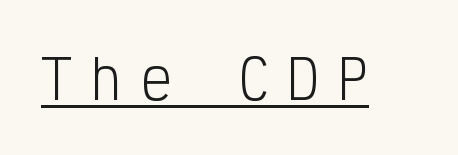
The horizontal fit of the characters is loose and conspicuously gappy. Has an underline been added? It has. Spacing verdict: monospaced, one width for all characters. Is this a heavy cut? Hardly; it is regular or lighter.
